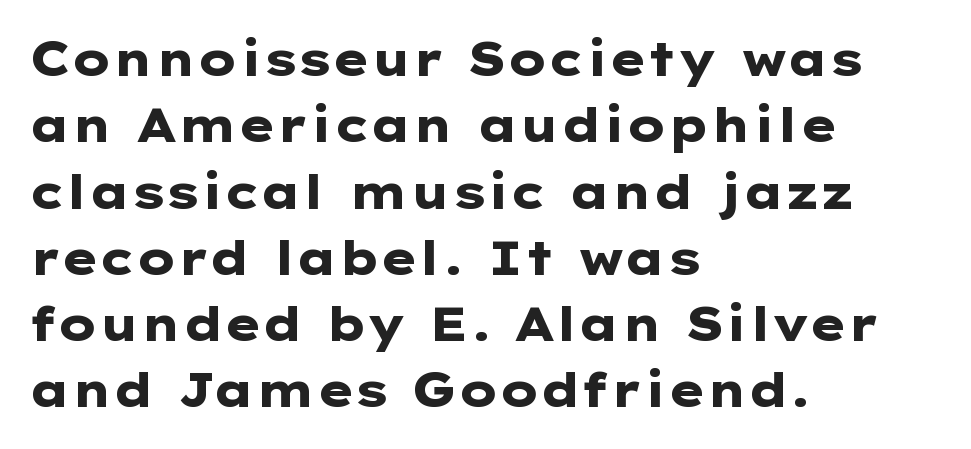
It's the straight-up-and-down kind of type. The compositor pushed each line to the left boundary. Spacing verdict: proportional, widths tailored to each character. Lines of text with bare space underneath. Honestly, the letter spacing is just normal — you wouldn't notice it. Every letter is thick-stroked: bold, no question.
